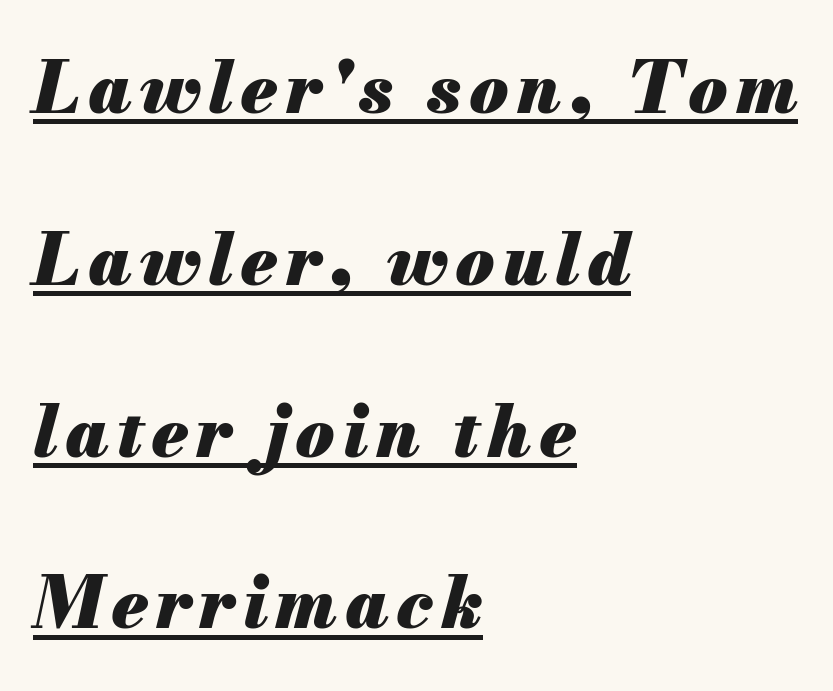
Q: Is the text bold? A: Yes.
Q: Is the text italic (slanted)? A: Yes, it leans right by about 13 degrees.
Q: Is the text underlined? A: Yes.
Q: How is the paragraph aligned? A: Left-aligned.
Q: Is the spacing between lines tight, normal or loose? A: Loose.
Q: Width (condensed, normal, or wide)? A: Normal.
Q: Stroke contrast? A: Medium.
Q: x-height? A: Small.
Q: Monospaced? A: No.
